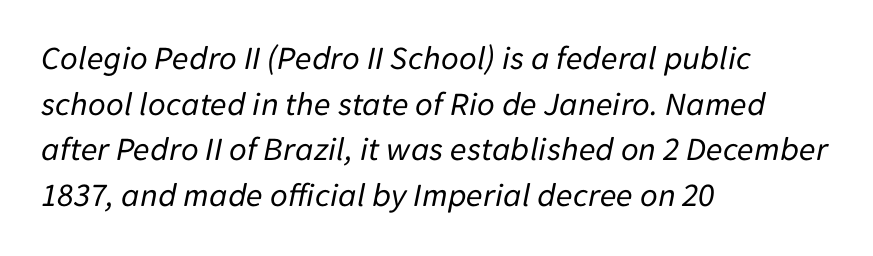
Q: Is the text bold? A: No.
Q: Is the text italic (slanted)? A: Yes, it leans right by about 11 degrees.
Q: Is the text underlined? A: No.
Q: How is the paragraph aligned? A: Left-aligned.
Q: Is the spacing between letters normal or unusually wide? A: Normal.
Q: Is the spacing between lines tight, normal or loose? A: Normal.
Q: Width (condensed, normal, or wide)? A: Normal.
Q: Stroke contrast? A: Low.
Q: x-height? A: Medium.
Q: Monospaced? A: No.
